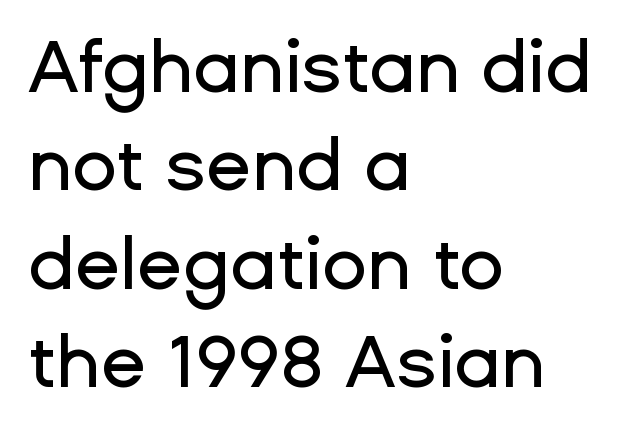
Q: Is the text italic (slanted)? A: No, it is upright.
Q: Is the typeface a serif or a sans-serif typeface? A: Sans-serif.
Q: Is the text underlined? A: No.
Q: How is the paragraph aligned? A: Left-aligned.
Q: Is the spacing between letters normal or unusually wide? A: Normal.
Q: Is the spacing between lines tight, normal or loose? A: Normal.
Q: Width (condensed, normal, or wide)? A: Normal.
Q: Stroke contrast? A: Low.
Q: x-height? A: Medium.
Q: Monospaced? A: No.
